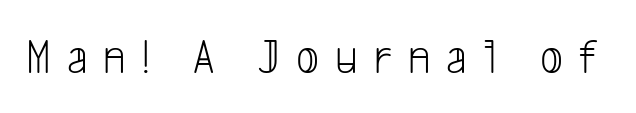
The image shows 50 px light, condensed sans-serif type; set unusually wide letter spacing (+0.32 em), not underlined; low stroke contrast and a medium x-height.
